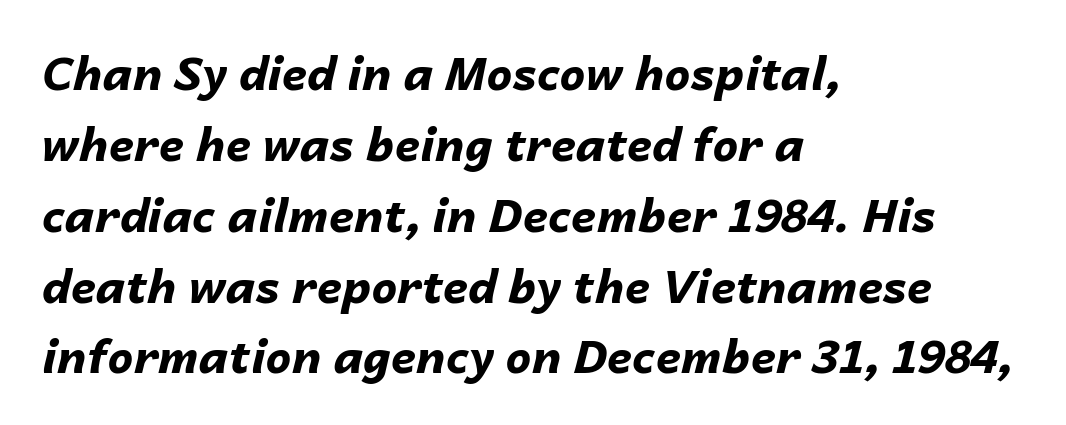
The rendering uses natural spacing where letterforms have individual widths. These lines keep a tight, regular rhythm from letter to letter. You can tell it's italic because the verticals aren't actually vertical. Unmarked baselines from the first word to the last. You'd pick this weight for a headline — it's a proper bold.
